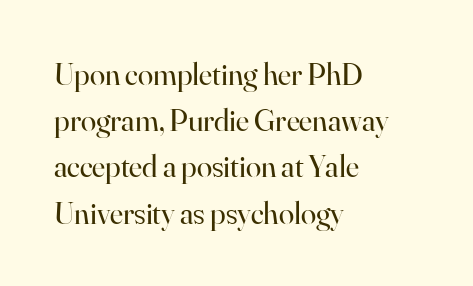
Q: Is the text bold? A: No.
Q: Is the text italic (slanted)? A: No, it is upright.
Q: Is the typeface a serif or a sans-serif typeface? A: Serif.
Q: Is the text underlined? A: No.
Q: How is the paragraph aligned? A: Left-aligned.
Q: Is the spacing between letters normal or unusually wide? A: Normal.
Q: Is the spacing between lines tight, normal or loose? A: Normal.
Q: Width (condensed, normal, or wide)? A: Normal.
Q: Stroke contrast? A: High.
Q: x-height? A: Small.
Q: Monospaced? A: No.
